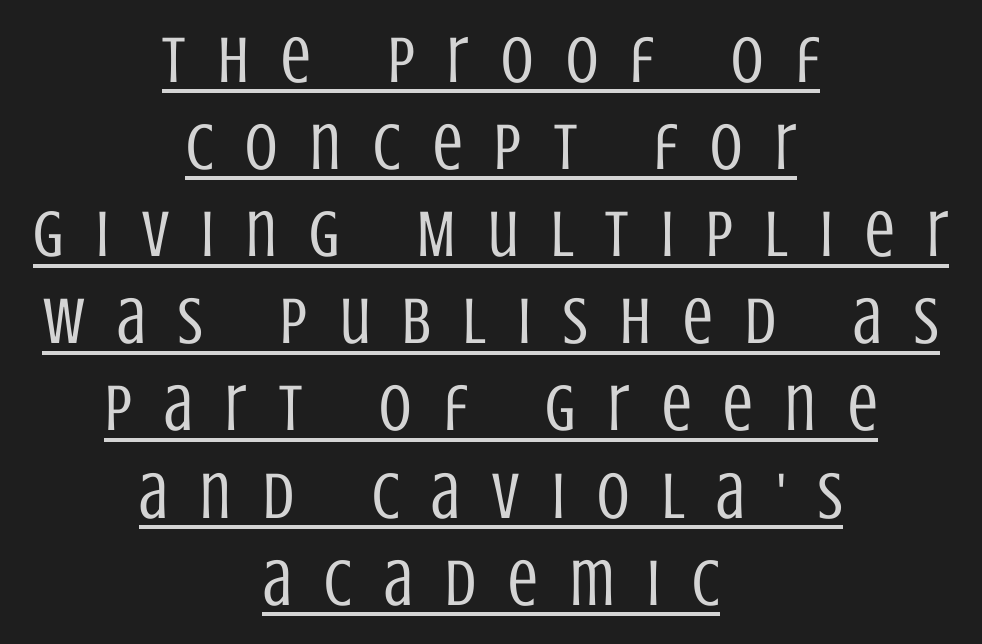
{"serif": "no", "italic": "no", "bold": "no", "weight": "regular", "width": "condensed", "stroke_contrast": "low", "x_height": "large", "monospaced": "no", "underline": "yes", "align": "center", "line_spacing": "normal", "line_spacing_ratio": 1.32, "letter_spacing": "wide", "letter_spacing_em": 0.49, "glyph_px": 66}
